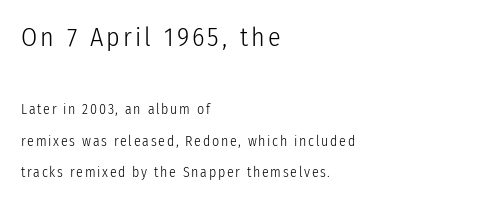
A typesetter would call this leading open, well beyond the default. Quick note: underline off. Teacher's note: observe the even left margin — that is flush-left alignment. Letters have the restrained weight of plain body copy at most. Visually, the top section dominates because its glyphs are scaled up. Does the lettering tilt? It doesn't — this is upright.
